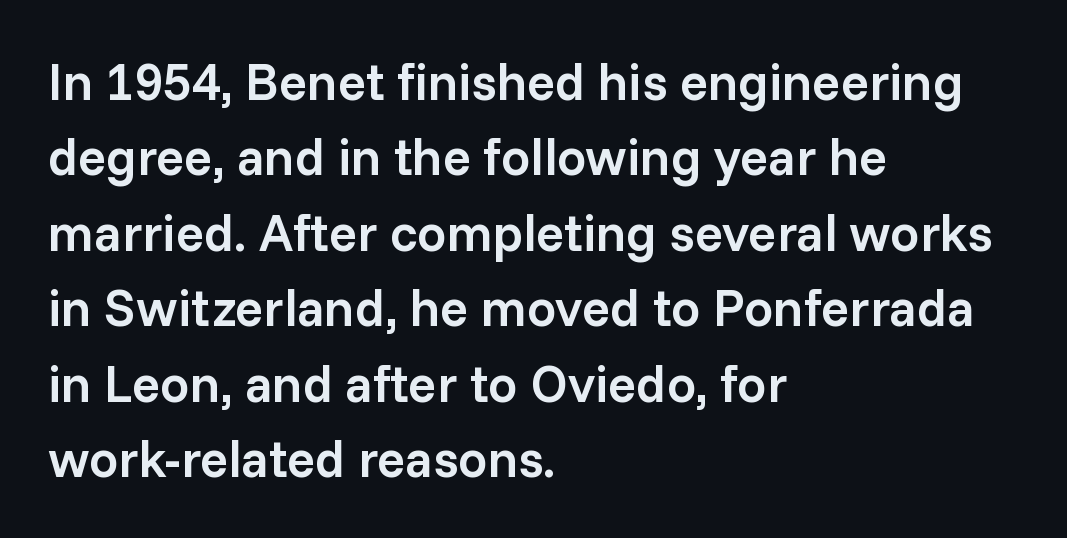
{"serif": "no", "italic": "no", "bold": "semi", "weight": "semibold", "width": "normal", "stroke_contrast": "low", "x_height": "medium", "monospaced": "no", "underline": "no", "align": "left", "line_spacing": "normal", "line_spacing_ratio": 1.45, "letter_spacing": "normal", "letter_spacing_em": 0.0, "glyph_px": 52}
